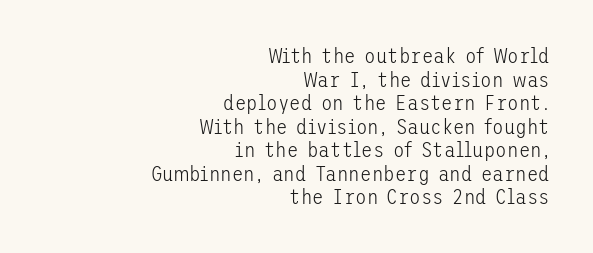
{"italic": "no", "bold": "no", "underline": "no", "align": "right", "line_spacing": "tight", "line_spacing_ratio": 1.12, "letter_spacing": "normal", "letter_spacing_em": 0.0, "glyph_px": 21}
